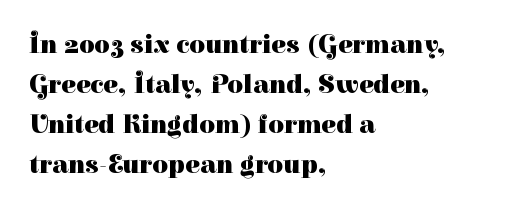
A student would call this left alignment; a typographer would say flush left, rag right. Lines of text with bare space underneath. Does the weight exceed regular? Yes, all the way to bold. Posture: vertical. The rows are spaced the way most documents space them. In terms of letterspacing, this is plain default setting.
